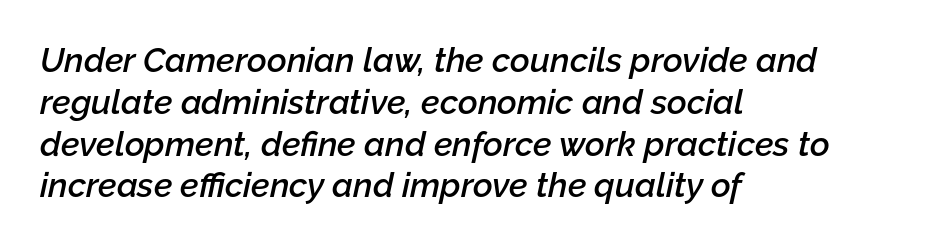
{"italic": "yes", "lean": "right", "slant_degrees": 12, "bold": "semi", "weight": "semibold", "width": "normal", "stroke_contrast": "low", "x_height": "medium", "monospaced": "no", "underline": "no", "align": "left", "line_spacing_ratio": 1.23, "letter_spacing": "normal", "letter_spacing_em": 0.0, "glyph_px": 34}
